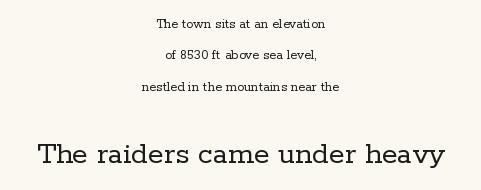
Q: Is the text bold? A: No.
Q: Is the text italic (slanted)? A: No, it is upright.
Q: Is the typeface a serif or a sans-serif typeface? A: Serif.
Q: Is the text underlined? A: No.
Q: How is the paragraph aligned? A: Centered.
Q: Is the spacing between letters normal or unusually wide? A: Normal.
Q: Is the spacing between lines tight, normal or loose? A: Loose.
Q: Which block of text is set in a larger size, the first (top) or the second (bottom)? A: The second (bottom) one.
Q: Width (condensed, normal, or wide)? A: Normal.
Q: Stroke contrast? A: Low.
Q: x-height? A: Medium.
Q: Monospaced? A: No.
